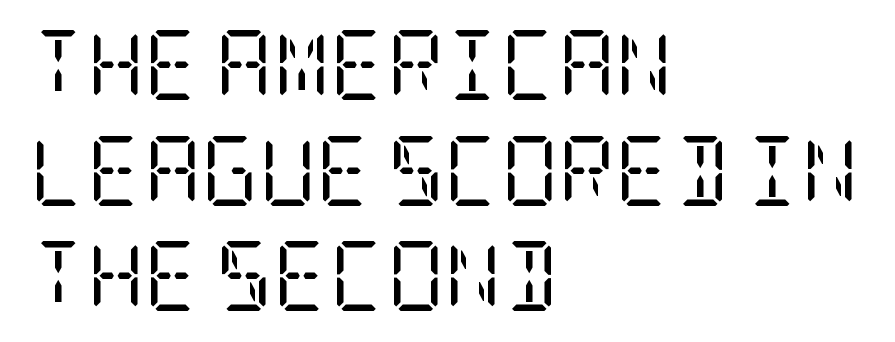
{"serif": "yes", "italic": "no", "bold": "no", "weight": "regular", "width": "condensed", "stroke_contrast": "low", "x_height": "large", "underline": "no", "align": "left", "line_spacing": "normal", "line_spacing_ratio": 1.51, "letter_spacing": "normal", "letter_spacing_em": 0.0, "glyph_px": 70}
